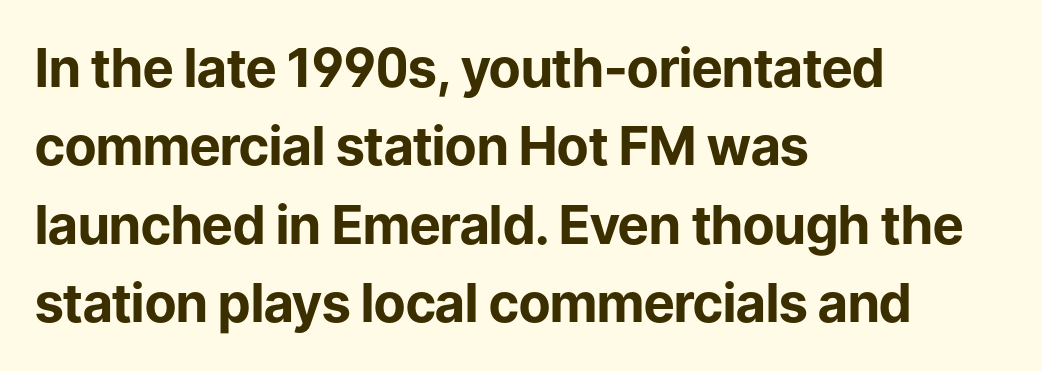
The image shows 53 px bold sans-serif type, upright; set left-aligned, normal line spacing (1.48x), normal letter spacing, not underlined; low stroke contrast and a medium x-height.
